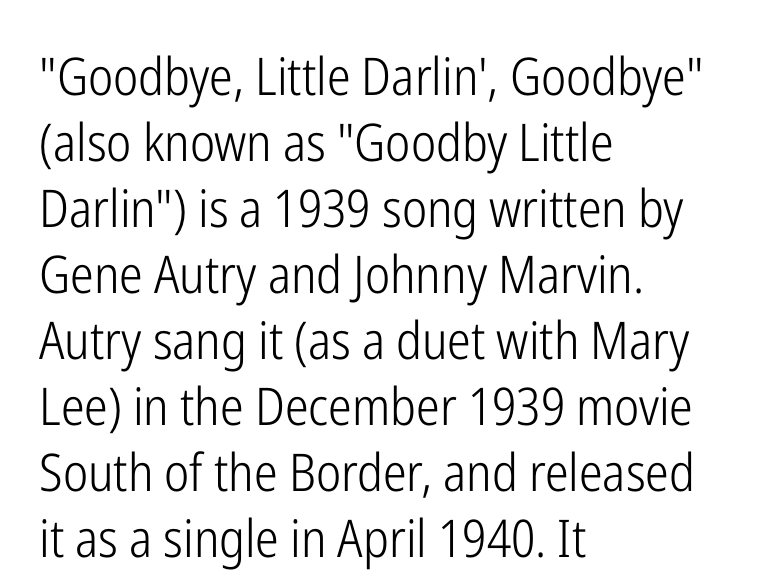
Q: Is the text bold? A: No.
Q: Is the text italic (slanted)? A: No, it is upright.
Q: Is the typeface a serif or a sans-serif typeface? A: Sans-serif.
Q: Is the text underlined? A: No.
Q: How is the paragraph aligned? A: Left-aligned.
Q: Is the spacing between letters normal or unusually wide? A: Normal.
Q: Is the spacing between lines tight, normal or loose? A: Normal.
Q: Width (condensed, normal, or wide)? A: Condensed.
Q: Stroke contrast? A: Low.
Q: x-height? A: Medium.
Q: Monospaced? A: No.
